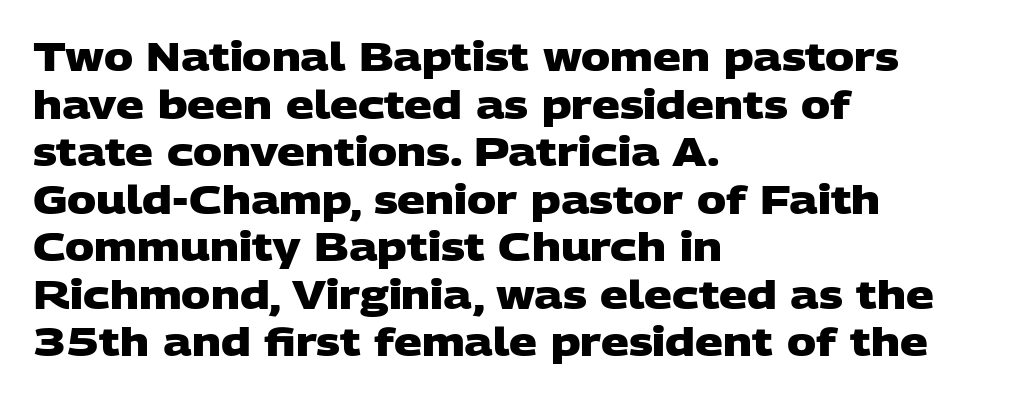
The image shows 39 px heavy, wide sans-serif type; set left-aligned, line spacing 1.22x, normal letter spacing, not underlined; low stroke contrast and a large x-height.
